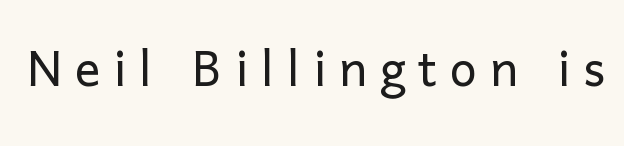
This rendering widens character spacing well past its baseline value. Type without underlining. Is this a heavy cut? Hardly; it is regular or lighter. Look at the bottom of the vertical strokes: they stop flat, with no serifs. Character widths vary here, with narrow letters taking less room than wide ones. Ascenders rise straight up at ninety degrees.
